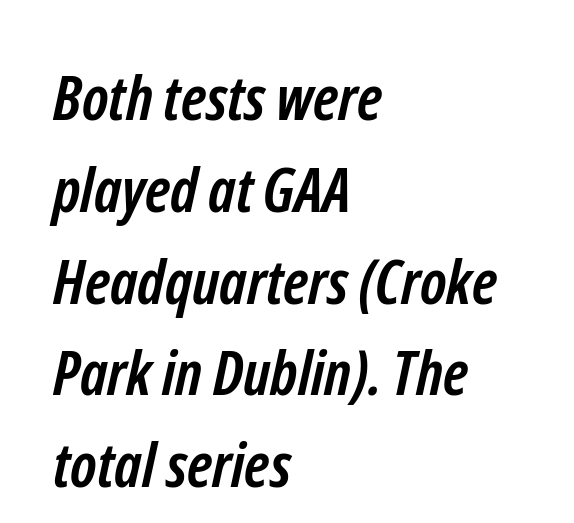
What stands out about the letter spacing? Nothing — it is the standard amount. The block of text has a typical density, with ordinary space between rows. The passage shown is emphatically bold. Anything drawn beneath the words? Only blank space. The paragraph has a hard left edge and a soft right edge.
